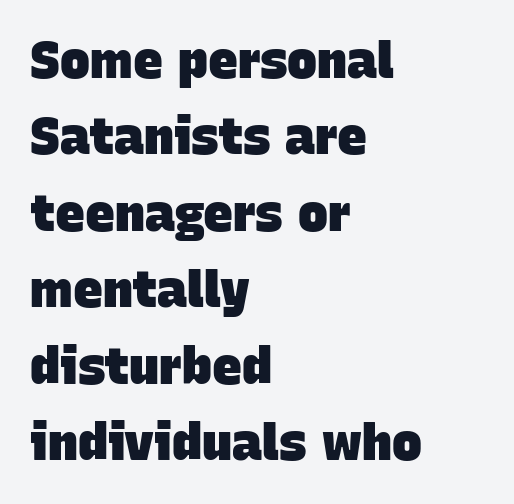
{"serif": "no", "bold": "yes", "weight": "heavy", "width": "normal", "stroke_contrast": "low", "x_height": "large", "monospaced": "no", "underline": "no", "align": "left", "line_spacing": "normal", "line_spacing_ratio": 1.53, "letter_spacing": "normal", "letter_spacing_em": 0.0, "glyph_px": 50}
